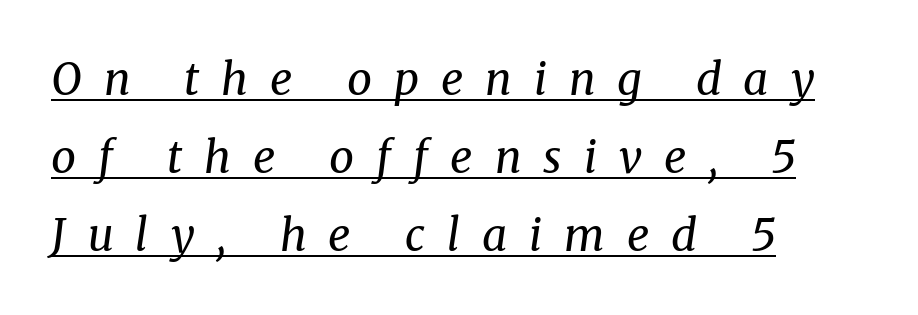
{"serif": "yes", "italic": "yes", "lean": "right", "slant_degrees": 8, "bold": "no", "weight": "regular", "width": "normal", "stroke_contrast": "medium", "x_height": "medium", "monospaced": "no", "underline": "yes", "align": "left", "line_spacing_ratio": 1.77, "letter_spacing": "wide", "letter_spacing_em": 0.5, "glyph_px": 44}
